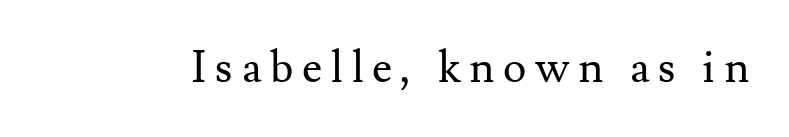
Q: Is the text bold? A: No.
Q: Is the text italic (slanted)? A: No, it is upright.
Q: Is the typeface a serif or a sans-serif typeface? A: Serif.
Q: Is the text underlined? A: No.
Q: Is the spacing between letters normal or unusually wide? A: Unusually wide.
Q: Width (condensed, normal, or wide)? A: Normal.
Q: Stroke contrast? A: Medium.
Q: x-height? A: Small.
Q: Monospaced? A: No.
